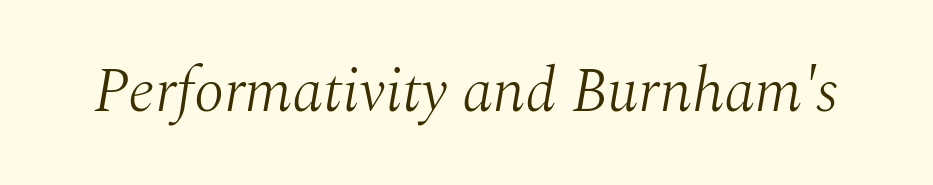
The image shows 62 px light serif type, italic (leaning right); set normal letter spacing, not underlined; medium stroke contrast and a medium x-height.
